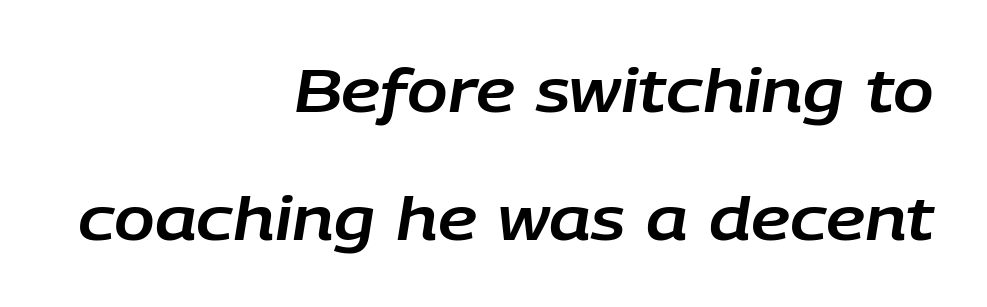
The line-height multiplier appears high, well above default. Is this a fixed-width face? No — the glyphs have proportional, varying widths. Words appear dense and cohesive because spacing is normal. Compared with a flush-left layout, this one pins lines to the opposite, right side. If you drew a line through each stem, it would be angled. The baseline area is clear.
